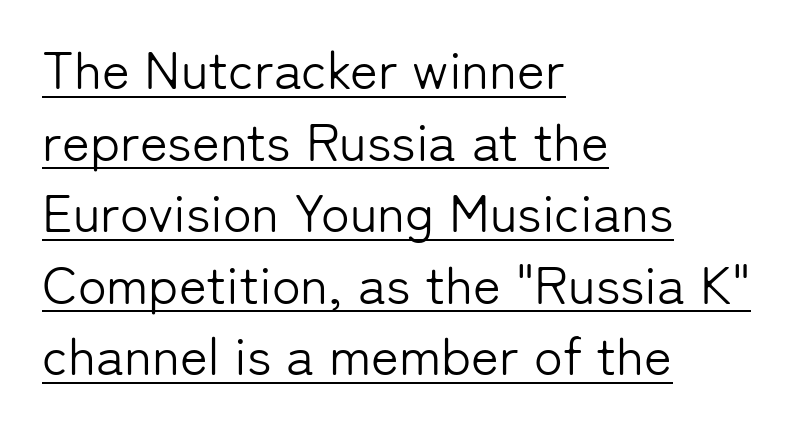
{"serif": "no", "italic": "no", "bold": "no", "weight": "light", "width": "normal", "stroke_contrast": "low", "x_height": "medium", "monospaced": "no", "underline": "yes", "align": "left", "line_spacing": "normal", "line_spacing_ratio": 1.35, "letter_spacing": "normal", "letter_spacing_em": 0.0, "glyph_px": 53}
